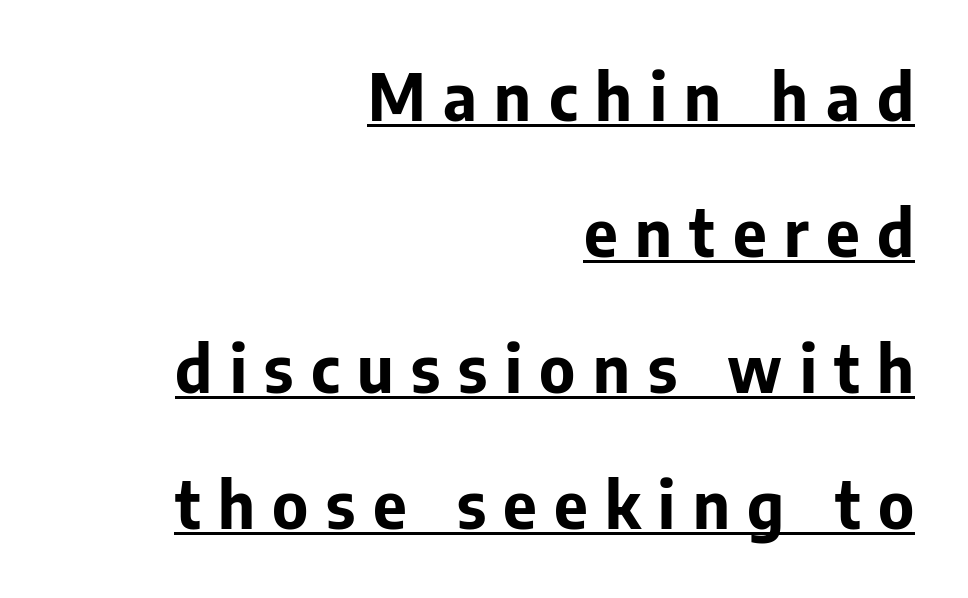
{"serif": "no", "italic": "no", "bold": "yes", "weight": "bold", "width": "normal", "stroke_contrast": "low", "x_height": "medium", "monospaced": "no", "underline": "yes", "align": "right", "line_spacing": "loose", "line_spacing_ratio": 2.09, "letter_spacing": "wide", "letter_spacing_em": 0.27, "glyph_px": 65}
